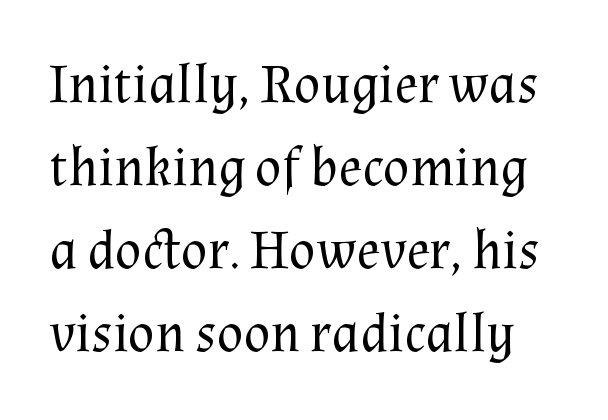
The rendering uses natural spacing where letterforms have individual widths. Posture: vertical. Weight: in the light-to-regular range. Only glyphs here, with clear space below each row.
